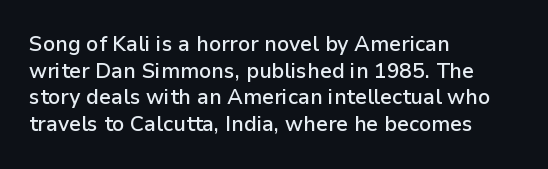
{"italic": "no", "bold": "semi", "underline": "no", "align": "left", "line_spacing": "normal", "line_spacing_ratio": 1.27, "letter_spacing": "normal", "letter_spacing_em": 0.0, "glyph_px": 21}
